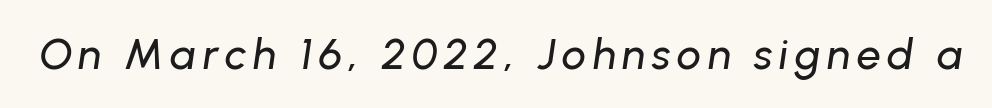
Q: Is the text italic (slanted)? A: Yes, it leans right by about 8 degrees.
Q: Is the text underlined? A: No.
Q: Width (condensed, normal, or wide)? A: Normal.
Q: Stroke contrast? A: Low.
Q: x-height? A: Medium.
Q: Monospaced? A: No.
